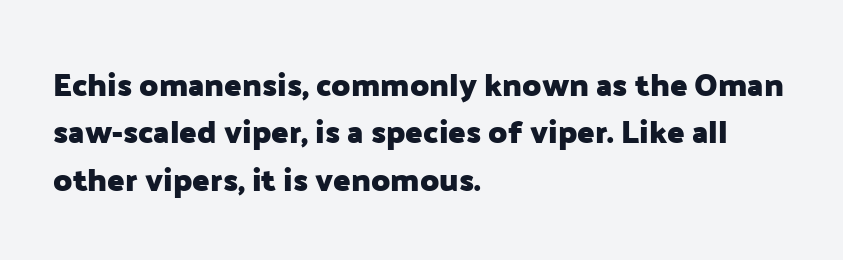
Q: Is the text bold? A: Yes.
Q: Is the text italic (slanted)? A: No, it is upright.
Q: Is the typeface a serif or a sans-serif typeface? A: Sans-serif.
Q: Is the text underlined? A: No.
Q: How is the paragraph aligned? A: Left-aligned.
Q: Is the spacing between letters normal or unusually wide? A: Normal.
Q: Is the spacing between lines tight, normal or loose? A: Normal.
Q: Width (condensed, normal, or wide)? A: Normal.
Q: Stroke contrast? A: Low.
Q: x-height? A: Medium.
Q: Monospaced? A: No.
